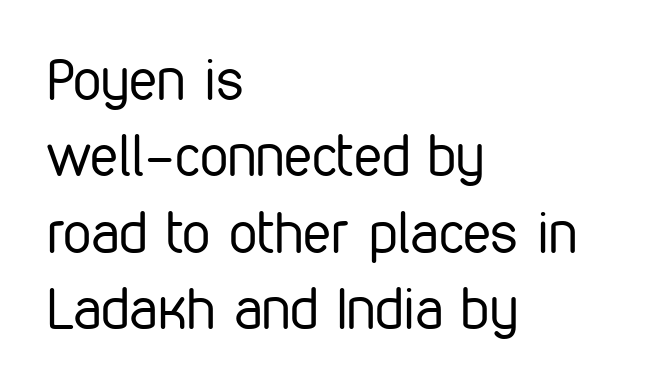
{"serif": "no", "italic": "no", "bold": "no", "weight": "regular", "width": "condensed", "stroke_contrast": "low", "x_height": "medium", "monospaced": "no", "underline": "no", "align": "left", "line_spacing": "normal", "line_spacing_ratio": 1.34, "letter_spacing": "normal", "letter_spacing_em": 0.0, "glyph_px": 57}
